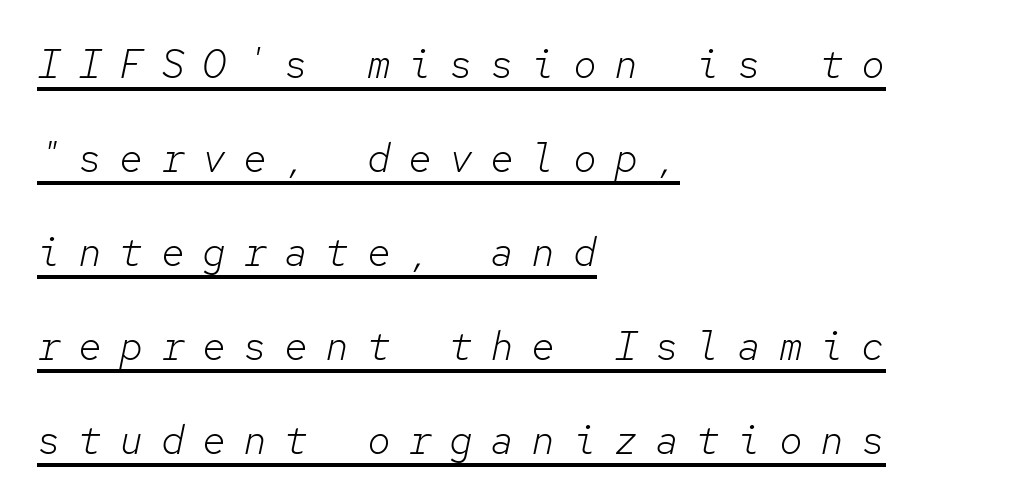
The image shows 40 px light type, italic (leaning right), monospaced; set left-aligned, loose line spacing (2.35x), unusually wide letter spacing (+0.43 em), underlined; low stroke contrast and a medium x-height.
